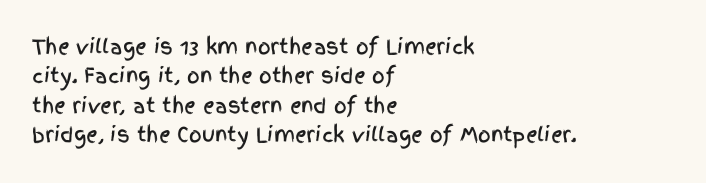
{"italic": "no", "underline": "no", "align": "left", "line_spacing": "normal", "line_spacing_ratio": 1.47, "letter_spacing": "normal", "letter_spacing_em": 0.0, "glyph_px": 20}
